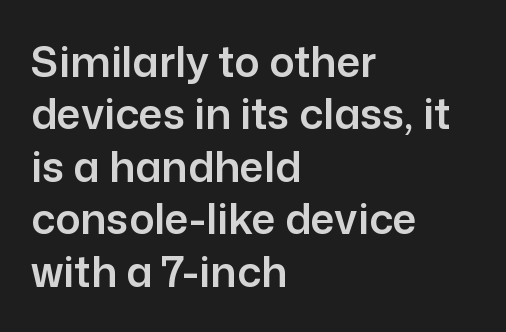
The image shows 42 px sans-serif type, upright; set left-aligned, normal line spacing (1.25x), normal letter spacing, not underlined; low stroke contrast and a medium x-height.
